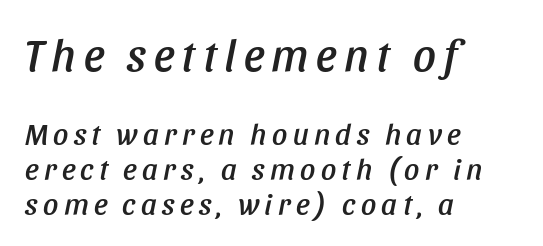
Q: Is the text italic (slanted)? A: Yes, it leans right by about 11 degrees.
Q: Is the text underlined? A: No.
Q: How is the paragraph aligned? A: Left-aligned.
Q: Which block of text is set in a larger size, the first (top) or the second (bottom)? A: The first (top) one.
Q: Width (condensed, normal, or wide)? A: Condensed.
Q: Stroke contrast? A: Low.
Q: x-height? A: Large.
Q: Monospaced? A: No.
